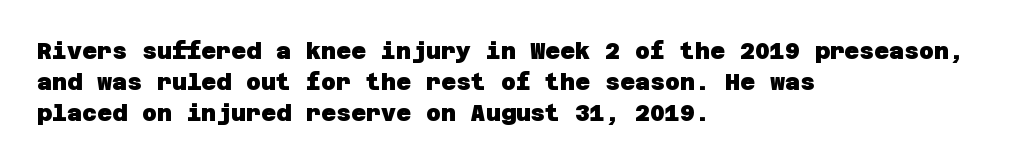
The image shows 23 px bold type; set left-aligned, normal line spacing (1.34x), normal letter spacing, not underlined.
